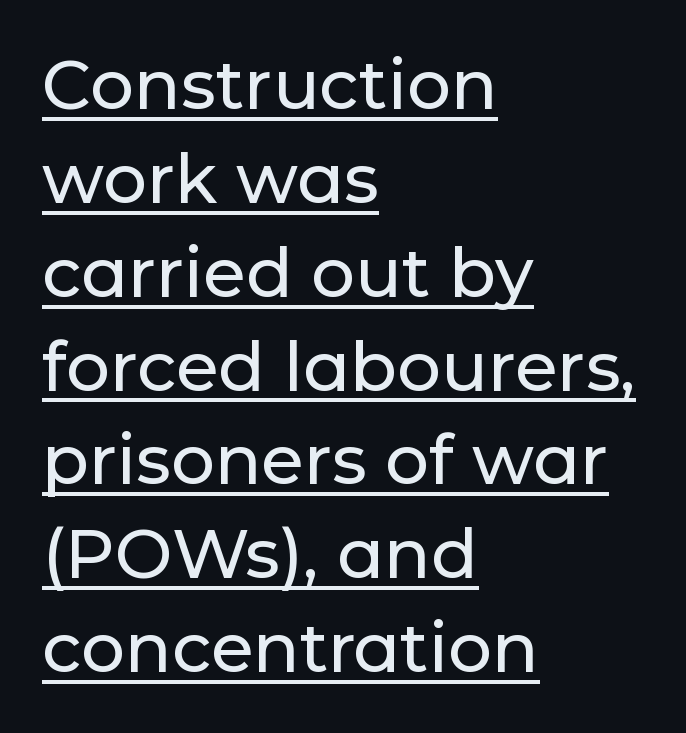
{"serif": "no", "italic": "no", "width": "normal", "stroke_contrast": "low", "x_height": "medium", "monospaced": "no", "underline": "yes", "align": "left", "line_spacing": "normal", "line_spacing_ratio": 1.36, "letter_spacing": "normal", "letter_spacing_em": 0.0, "glyph_px": 69}
